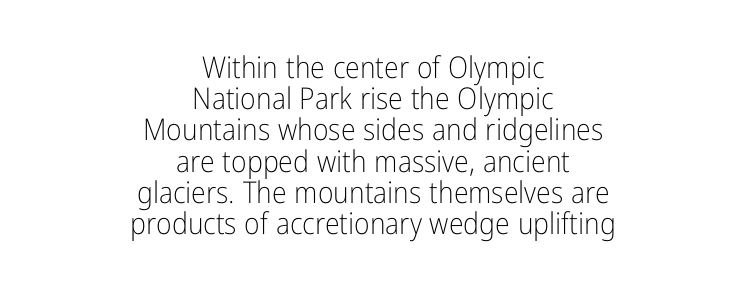
The image shows 30 px light, condensed sans-serif type, upright; set centered, tight line spacing (1.04x), normal letter spacing, not underlined; low stroke contrast and a medium x-height.
